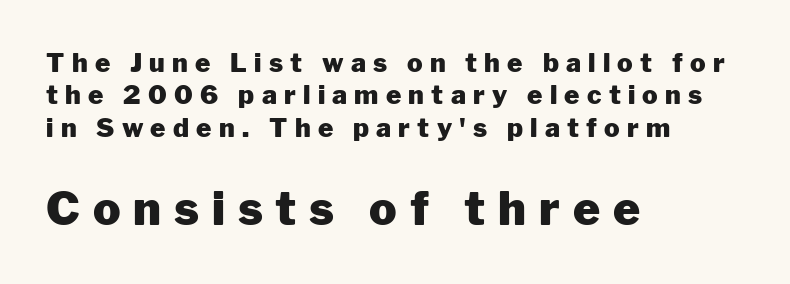
The image shows 46 px heavy sans-serif type, upright; set left-aligned, normal line spacing (1.25x), unusually wide letter spacing (+0.28 em), not underlined; the second (bottom) block is 1.77x larger; low stroke contrast and a medium x-height.
